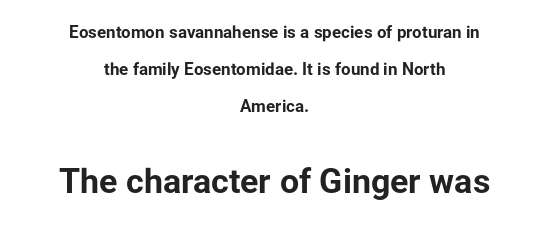
{"serif": "no", "italic": "no", "bold": "yes", "weight": "bold", "width": "normal", "stroke_contrast": "low", "x_height": "medium", "monospaced": "no", "underline": "no", "align": "center", "line_spacing": "loose", "line_spacing_ratio": 2.18, "letter_spacing": "normal", "letter_spacing_em": 0.0, "larger_block": "second", "size_ratio": 2.0, "glyph_px": 34}
